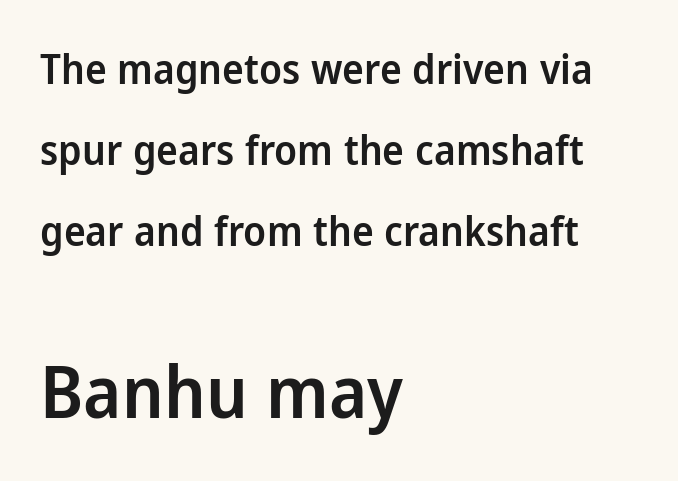
The image shows 72 px semibold sans-serif type, upright; set left-aligned, loose line spacing (1.98x), normal letter spacing, not underlined; the second (bottom) block is 1.76x larger; low stroke contrast and a medium x-height.
